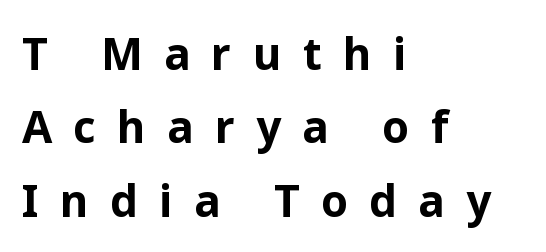
{"serif": "no", "italic": "no", "bold": "yes", "weight": "bold", "width": "normal", "stroke_contrast": "low", "x_height": "medium", "monospaced": "no", "underline": "no", "align": "left", "line_spacing": "normal", "line_spacing_ratio": 1.67, "letter_spacing": "wide", "letter_spacing_em": 0.48, "glyph_px": 44}
